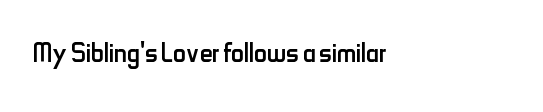
Q: Is the text bold? A: No.
Q: Is the text italic (slanted)? A: No, it is upright.
Q: Is the typeface a serif or a sans-serif typeface? A: Sans-serif.
Q: Is the text underlined? A: No.
Q: How is the paragraph aligned? A: Left-aligned.
Q: Is the spacing between letters normal or unusually wide? A: Normal.
Q: Width (condensed, normal, or wide)? A: Condensed.
Q: Stroke contrast? A: Low.
Q: x-height? A: Small.
Q: Monospaced? A: No.
